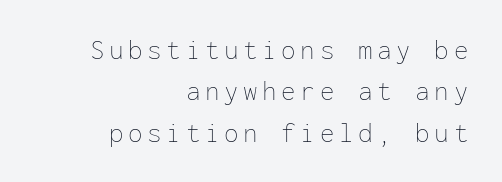
Q: Is the text bold? A: No.
Q: Is the text italic (slanted)? A: No, it is upright.
Q: Is the text underlined? A: No.
Q: How is the paragraph aligned? A: Right-aligned.
Q: Is the spacing between lines tight, normal or loose? A: Normal.
Q: Width (condensed, normal, or wide)? A: Normal.
Q: Stroke contrast? A: Low.
Q: x-height? A: Medium.
Q: Monospaced? A: Yes.
